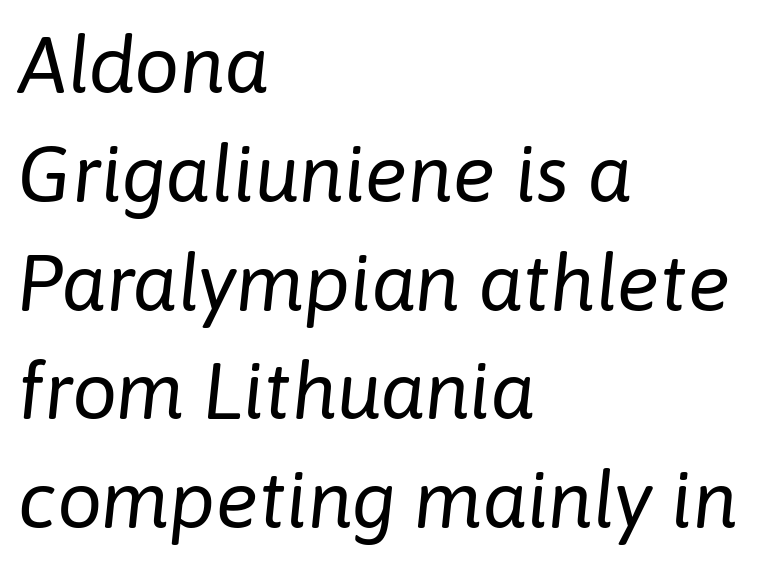
The image shows 80 px regular-weight type, italic (leaning right); set left-aligned, normal line spacing (1.36x), normal letter spacing, not underlined; low stroke contrast and a medium x-height.
